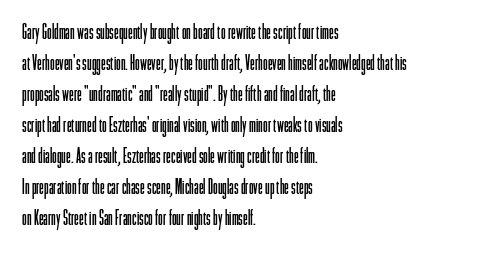
Q: Is the text bold? A: No.
Q: Is the text italic (slanted)? A: No, it is upright.
Q: Is the text underlined? A: No.
Q: How is the paragraph aligned? A: Left-aligned.
Q: Is the spacing between letters normal or unusually wide? A: Normal.
Q: Is the spacing between lines tight, normal or loose? A: Normal.
